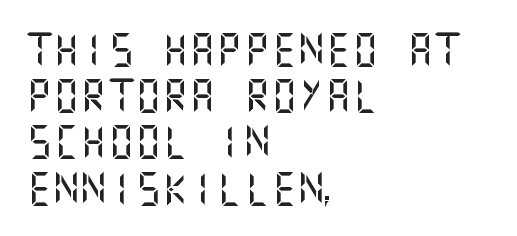
Q: Is the text italic (slanted)? A: No, it is upright.
Q: Is the typeface a serif or a sans-serif typeface? A: Sans-serif.
Q: Is the text underlined? A: No.
Q: How is the paragraph aligned? A: Left-aligned.
Q: Is the spacing between letters normal or unusually wide? A: Normal.
Q: Is the spacing between lines tight, normal or loose? A: Normal.
Q: Width (condensed, normal, or wide)? A: Normal.
Q: Stroke contrast? A: Medium.
Q: x-height? A: Large.
